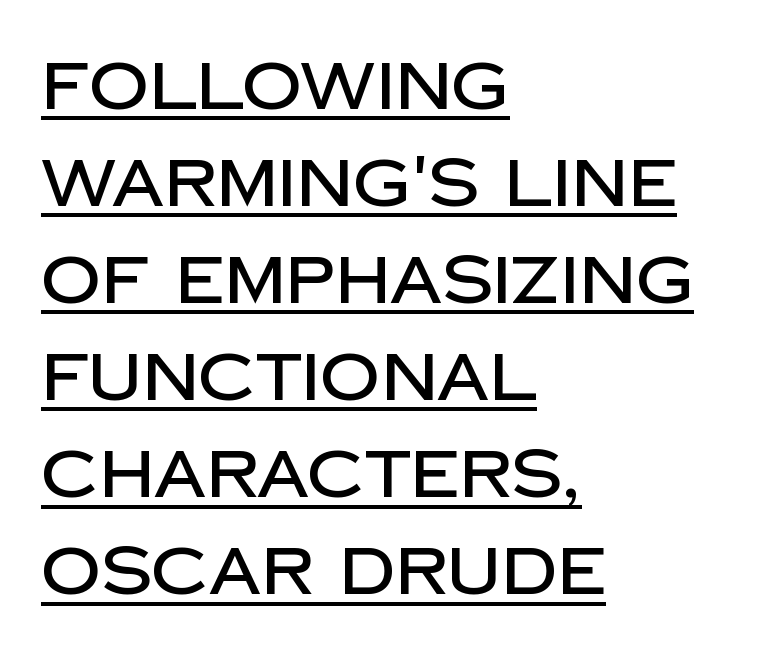
The image shows 66 px sans-serif type, upright; set left-aligned, normal line spacing (1.47x), normal letter spacing, underlined; low stroke contrast and a large x-height.
